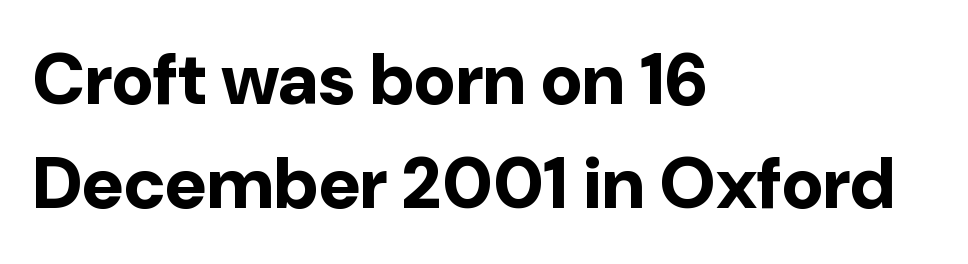
{"serif": "no", "italic": "no", "bold": "yes", "weight": "bold", "width": "normal", "stroke_contrast": "low", "x_height": "medium", "monospaced": "no", "underline": "no", "align": "left", "line_spacing": "normal", "line_spacing_ratio": 1.45, "letter_spacing": "normal", "letter_spacing_em": 0.0, "glyph_px": 72}
